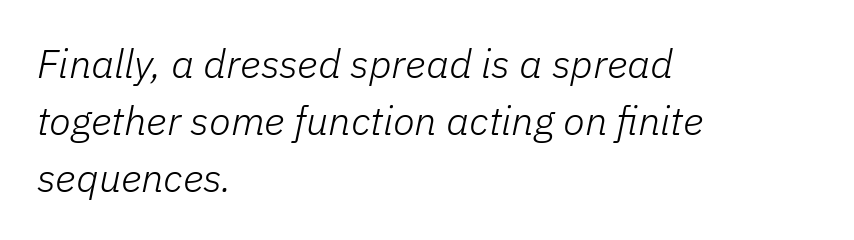
{"italic": "yes", "lean": "right", "slant_degrees": 11, "bold": "no", "weight": "light", "width": "normal", "stroke_contrast": "low", "x_height": "medium", "monospaced": "no", "underline": "no", "align": "left", "line_spacing": "normal", "line_spacing_ratio": 1.42, "letter_spacing": "normal", "letter_spacing_em": 0.0, "glyph_px": 40}
